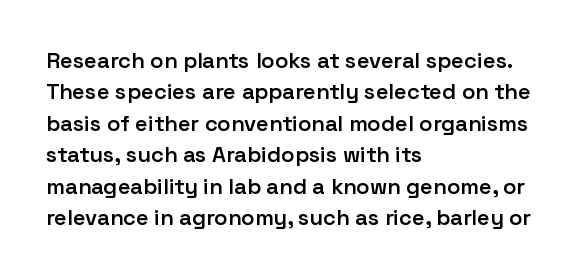
Q: Is the text bold? A: Semi-bold.
Q: Is the text italic (slanted)? A: No, it is upright.
Q: Is the text underlined? A: No.
Q: How is the paragraph aligned? A: Left-aligned.
Q: Is the spacing between letters normal or unusually wide? A: Normal.
Q: Is the spacing between lines tight, normal or loose? A: Normal.
